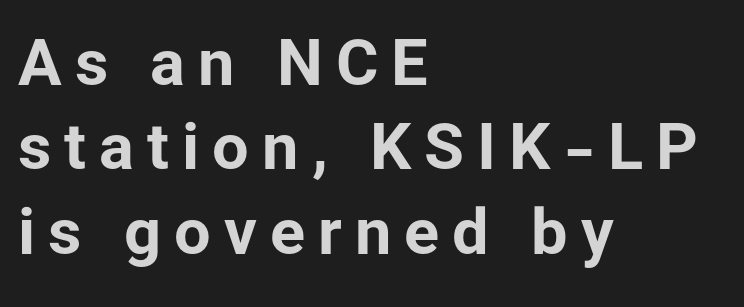
The image shows 65 px bold sans-serif type, upright; set left-aligned, normal line spacing (1.3x), unusually wide letter spacing (+0.2 em), not underlined; low stroke contrast and a medium x-height.
